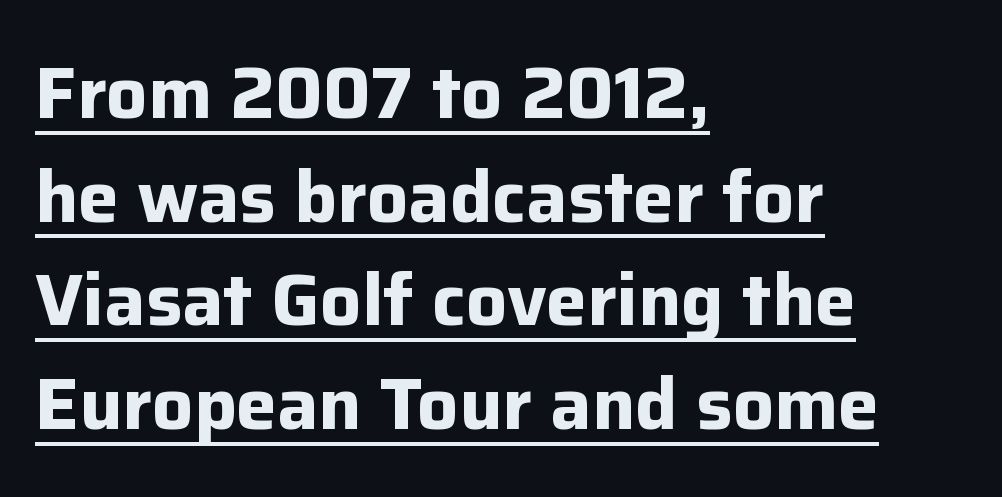
The image shows 73 px bold sans-serif type, upright; set left-aligned, normal line spacing (1.42x), normal letter spacing, underlined; low stroke contrast and a medium x-height.
